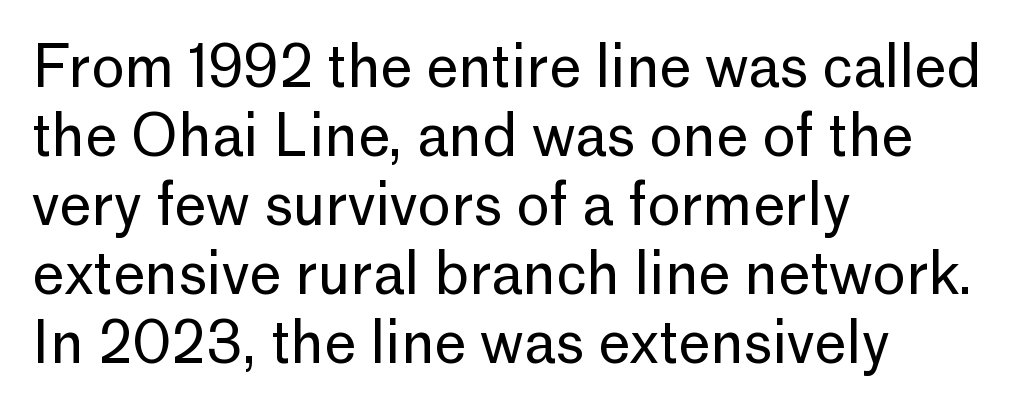
{"serif": "no", "italic": "no", "bold": "no", "weight": "regular", "width": "normal", "stroke_contrast": "low", "x_height": "medium", "monospaced": "no", "underline": "no", "align": "left", "line_spacing_ratio": 1.21, "letter_spacing": "normal", "letter_spacing_em": 0.0, "glyph_px": 57}
